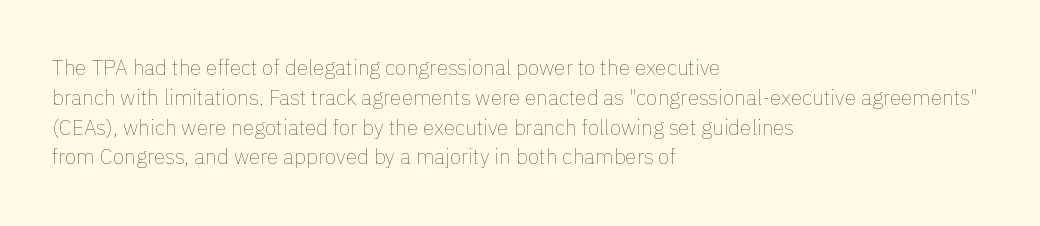
Quick note: interline space is typical. Nothing unusual about the tracking: characters are spaced as the font intends. Unmarked baselines from the first word to the last. No italicization has been applied; the sample stays upright.
